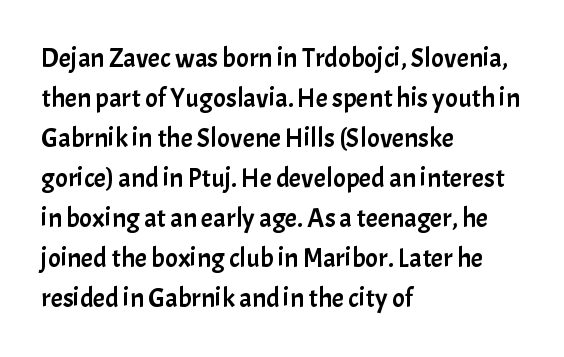
{"italic": "no", "underline": "no", "align": "left", "line_spacing": "normal", "line_spacing_ratio": 1.48, "letter_spacing": "normal", "letter_spacing_em": 0.0, "glyph_px": 27}
